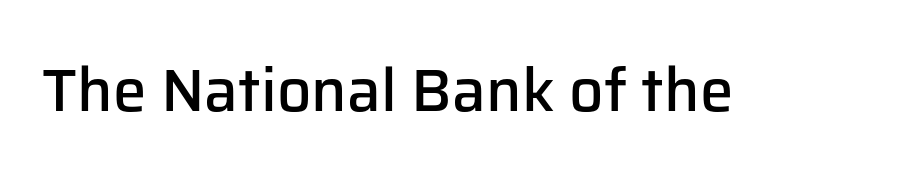
{"serif": "no", "italic": "no", "bold": "semi", "weight": "semibold", "width": "normal", "stroke_contrast": "low", "x_height": "medium", "monospaced": "no", "underline": "no", "letter_spacing": "normal", "letter_spacing_em": 0.0, "glyph_px": 60}
